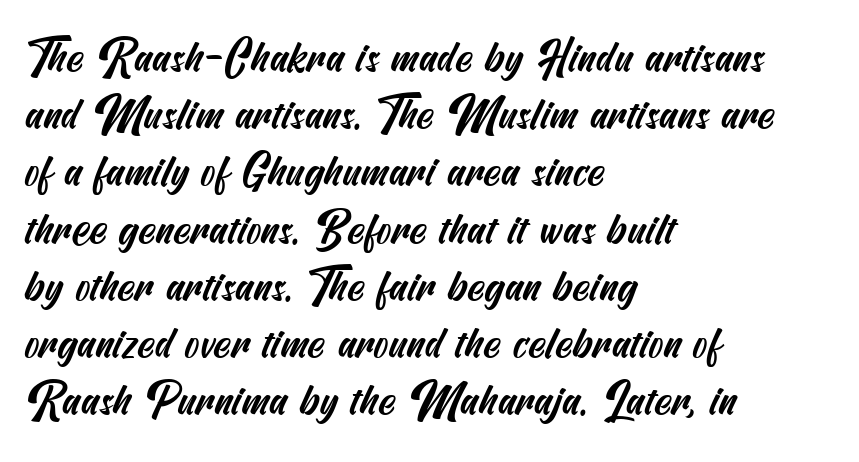
The image shows 44 px condensed sans-serif type; set left-aligned, normal line spacing (1.3x), normal letter spacing, not underlined; medium stroke contrast and a small x-height.
